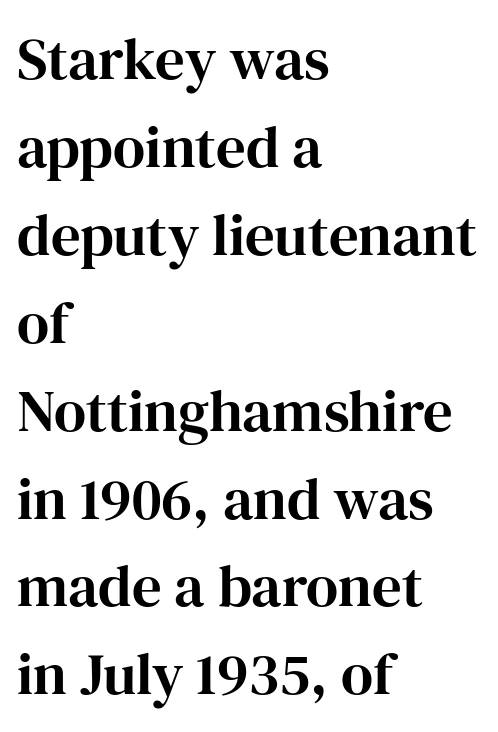
Q: Is the text italic (slanted)? A: No, it is upright.
Q: Is the typeface a serif or a sans-serif typeface? A: Serif.
Q: Is the text underlined? A: No.
Q: How is the paragraph aligned? A: Left-aligned.
Q: Is the spacing between letters normal or unusually wide? A: Normal.
Q: Is the spacing between lines tight, normal or loose? A: Normal.
Q: Width (condensed, normal, or wide)? A: Normal.
Q: Stroke contrast? A: High.
Q: x-height? A: Medium.
Q: Monospaced? A: No.
